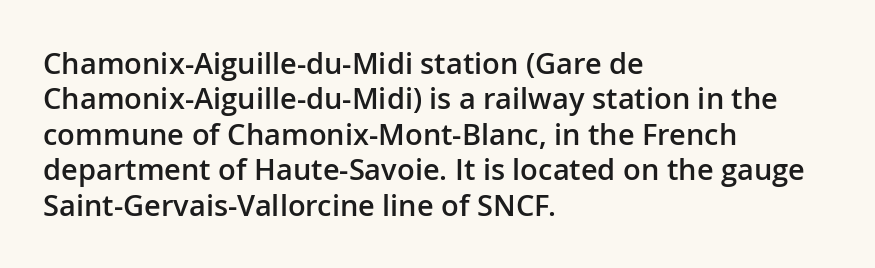
{"serif": "no", "italic": "no", "bold": "semi", "weight": "semibold", "width": "normal", "stroke_contrast": "low", "x_height": "medium", "monospaced": "no", "underline": "no", "align": "left", "line_spacing_ratio": 1.22, "letter_spacing": "normal", "letter_spacing_em": 0.0, "glyph_px": 29}
